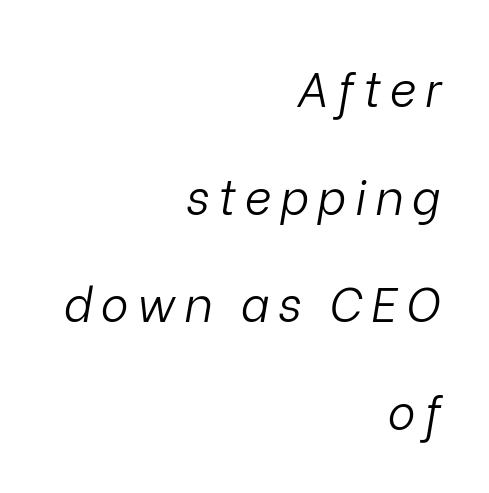
{"italic": "yes", "lean": "right", "slant_degrees": 9, "bold": "no", "weight": "light", "width": "normal", "stroke_contrast": "low", "x_height": "medium", "monospaced": "no", "underline": "no", "align": "right", "line_spacing": "loose", "line_spacing_ratio": 2.29, "glyph_px": 47}
